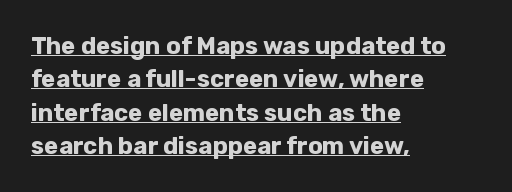
Q: Is the text bold? A: Yes.
Q: Is the text italic (slanted)? A: No, it is upright.
Q: Is the text underlined? A: Yes.
Q: How is the paragraph aligned? A: Left-aligned.
Q: Is the spacing between letters normal or unusually wide? A: Normal.
Q: Is the spacing between lines tight, normal or loose? A: Normal.
